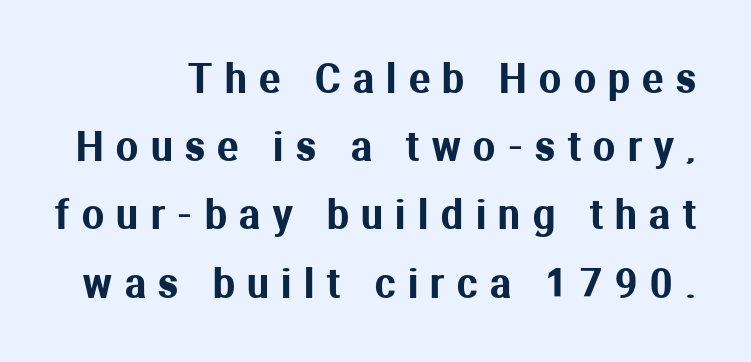
Q: Is the text italic (slanted)? A: No, it is upright.
Q: Is the typeface a serif or a sans-serif typeface? A: Sans-serif.
Q: Is the text underlined? A: No.
Q: How is the paragraph aligned? A: Right-aligned.
Q: Is the spacing between letters normal or unusually wide? A: Unusually wide.
Q: Width (condensed, normal, or wide)? A: Normal.
Q: Stroke contrast? A: Medium.
Q: x-height? A: Medium.
Q: Monospaced? A: No.
